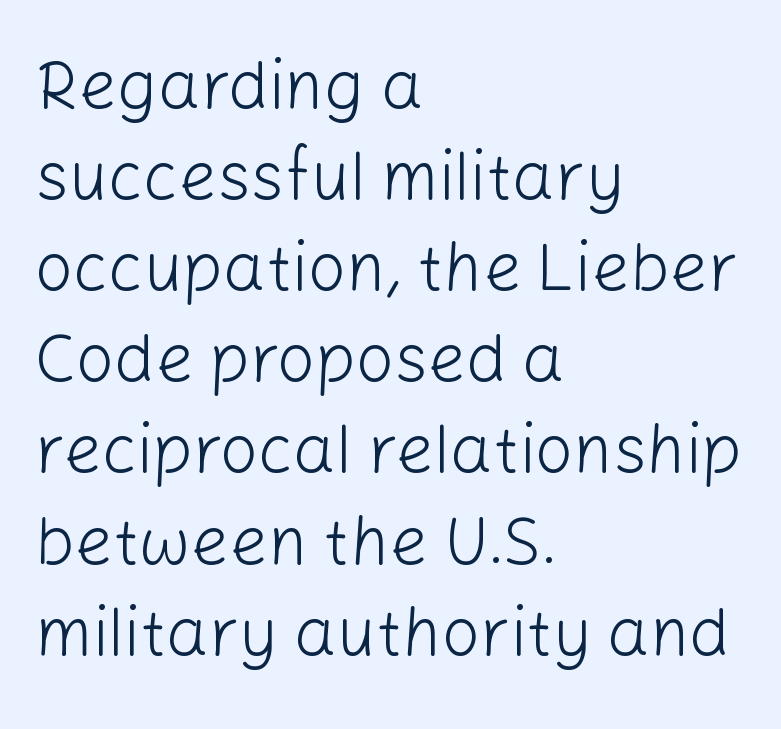
Q: Is the text bold? A: No.
Q: Is the text italic (slanted)? A: No, it is upright.
Q: Is the typeface a serif or a sans-serif typeface? A: Sans-serif.
Q: Is the text underlined? A: No.
Q: How is the paragraph aligned? A: Left-aligned.
Q: Is the spacing between letters normal or unusually wide? A: Normal.
Q: Is the spacing between lines tight, normal or loose? A: Normal.
Q: Width (condensed, normal, or wide)? A: Normal.
Q: Stroke contrast? A: Low.
Q: x-height? A: Medium.
Q: Monospaced? A: No.
